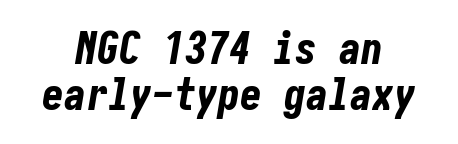
Q: Is the text bold? A: Yes.
Q: Is the text italic (slanted)? A: Yes, it leans right by about 10 degrees.
Q: Is the text underlined? A: No.
Q: Is the spacing between letters normal or unusually wide? A: Normal.
Q: Is the spacing between lines tight, normal or loose? A: Tight.
Q: Width (condensed, normal, or wide)? A: Condensed.
Q: Stroke contrast? A: Low.
Q: x-height? A: Medium.
